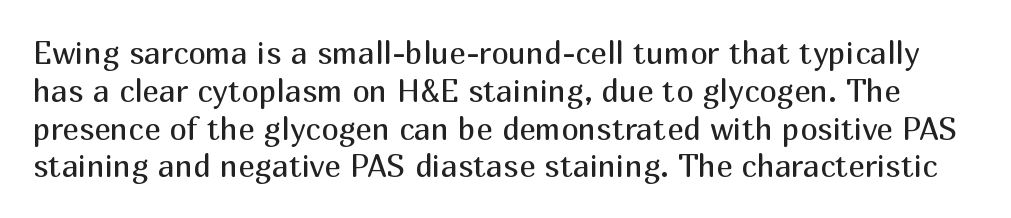
Style check: upright. Letters have the restrained weight of plain body copy at most. Nobody touched the tracking dial on this one. No feet cap the strokes, marking this as sans-serif type. The zone under the glyphs is completely vacant.
